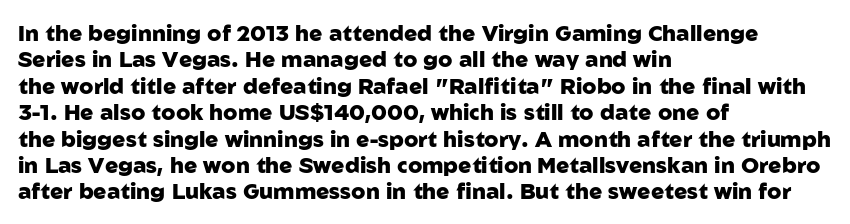
{"italic": "no", "bold": "yes", "underline": "no", "align": "left", "line_spacing_ratio": 1.2, "letter_spacing": "normal", "letter_spacing_em": 0.0, "glyph_px": 22}
